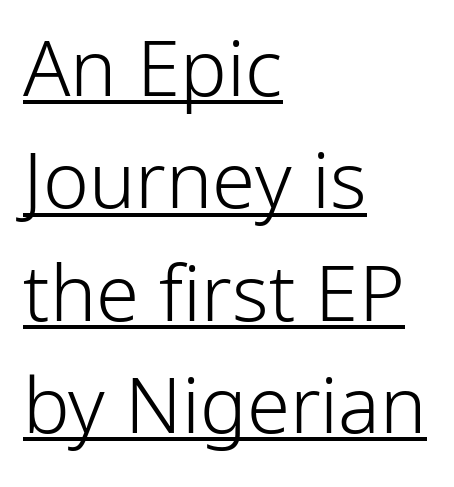
{"serif": "no", "italic": "no", "bold": "no", "weight": "light", "width": "normal", "stroke_contrast": "low", "x_height": "medium", "monospaced": "no", "underline": "yes", "align": "left", "line_spacing": "normal", "line_spacing_ratio": 1.44, "letter_spacing": "normal", "letter_spacing_em": 0.0, "glyph_px": 78}
